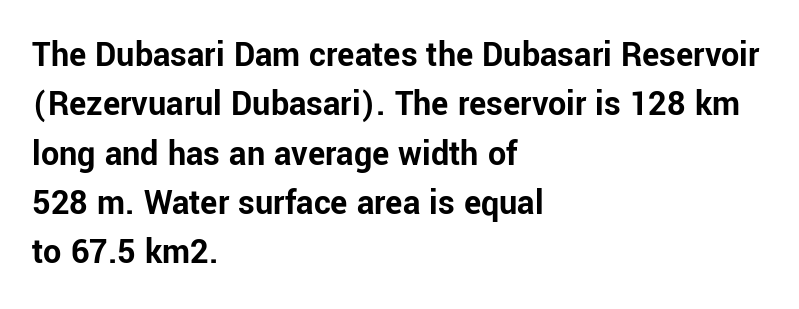
Q: Is the text bold? A: Yes.
Q: Is the text italic (slanted)? A: No, it is upright.
Q: Is the typeface a serif or a sans-serif typeface? A: Sans-serif.
Q: Is the text underlined? A: No.
Q: How is the paragraph aligned? A: Left-aligned.
Q: Is the spacing between letters normal or unusually wide? A: Normal.
Q: Is the spacing between lines tight, normal or loose? A: Normal.
Q: Width (condensed, normal, or wide)? A: Normal.
Q: Stroke contrast? A: Low.
Q: x-height? A: Medium.
Q: Monospaced? A: No.
